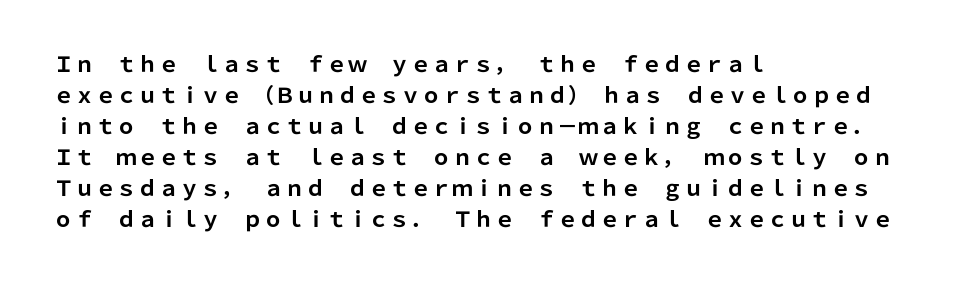
The image shows 21 px bold type, upright; set left-aligned, normal line spacing (1.48x), normal letter spacing, not underlined.
